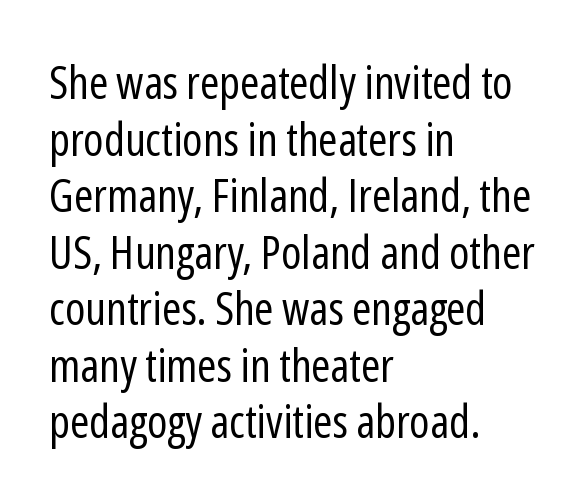
Short and long lines alike share a common starting point at left. These lines are rendered in a variable-pitch font. Observe the ordinary spacing: letters are neighbours, not strangers. The letters stand upright; this is a roman face. Each row of text sits above clean, open space.
